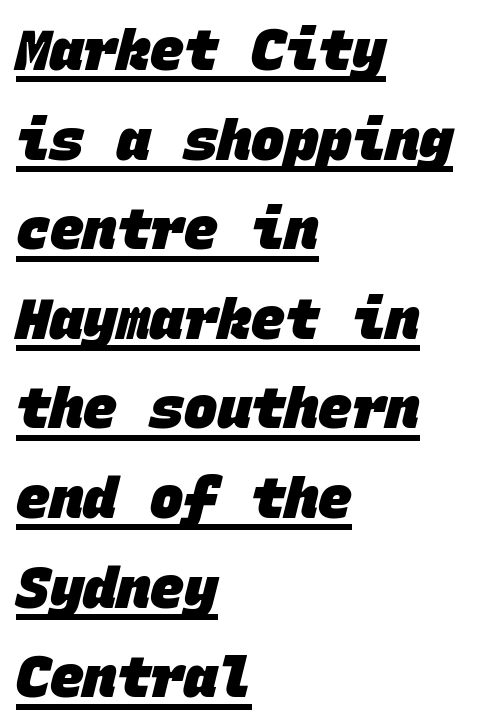
Q: Is the text bold? A: Yes.
Q: Is the typeface a serif or a sans-serif typeface? A: Sans-serif.
Q: Is the text underlined? A: Yes.
Q: How is the paragraph aligned? A: Left-aligned.
Q: Is the spacing between letters normal or unusually wide? A: Normal.
Q: Is the spacing between lines tight, normal or loose? A: Normal.
Q: Width (condensed, normal, or wide)? A: Normal.
Q: Stroke contrast? A: Low.
Q: x-height? A: Large.
Q: Monospaced? A: Yes.
